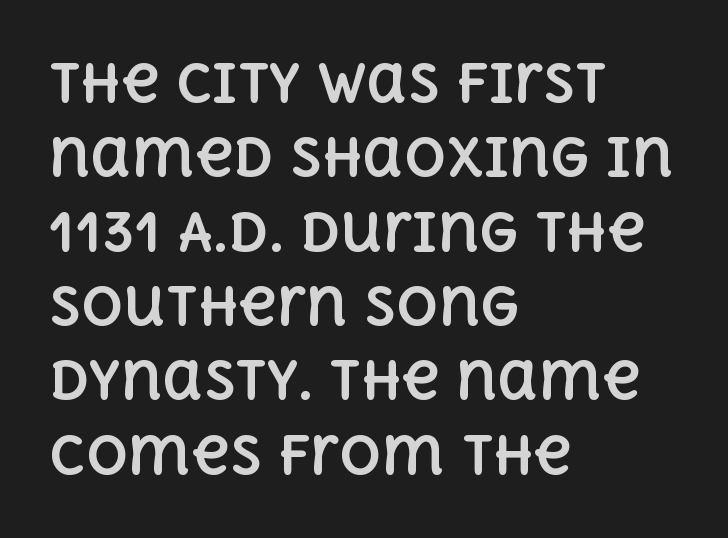
The image shows 52 px bold type, upright; set left-aligned, normal line spacing (1.43x), normal letter spacing, not underlined; a large x-height.
